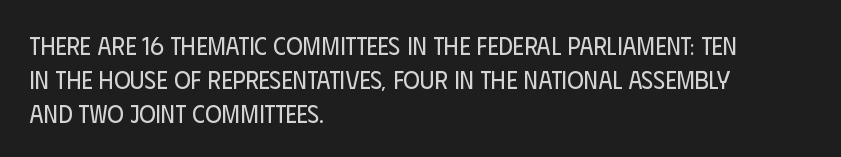
Q: Is the text bold? A: No.
Q: Is the text italic (slanted)? A: No, it is upright.
Q: Is the text underlined? A: No.
Q: How is the paragraph aligned? A: Left-aligned.
Q: Is the spacing between letters normal or unusually wide? A: Normal.
Q: Is the spacing between lines tight, normal or loose? A: Normal.
